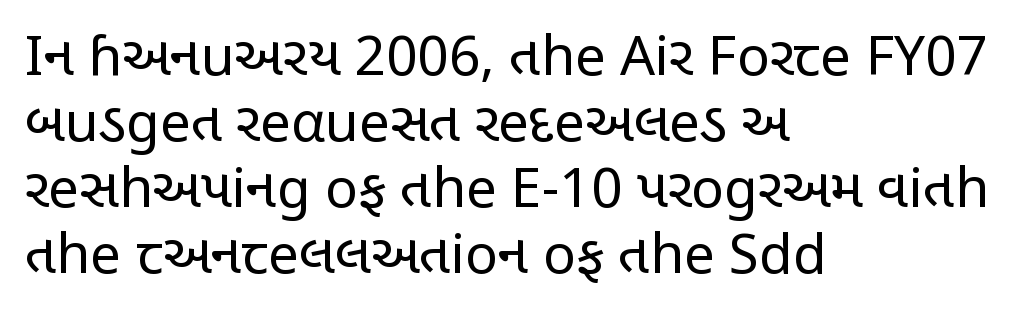
These lines are rendered in a variable-pitch font. In terms of letterspacing, this is plain default setting. The typeface chosen for these lines omits serifs. Honestly, there is no underline to notice here at all. No heavy texture on the line: the type isn't bold. Leftover space on each line is placed entirely after the last word.
